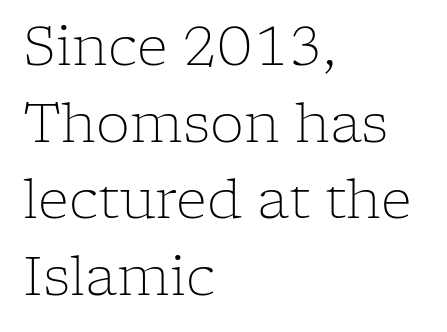
The image shows 54 px light serif type, upright; set left-aligned, normal line spacing (1.42x), normal letter spacing, not underlined; low stroke contrast and a medium x-height.
